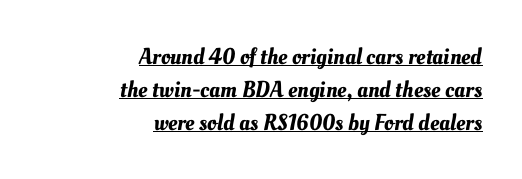
The image shows 23 px text type; set right-aligned, normal line spacing (1.43x), normal letter spacing, underlined.
